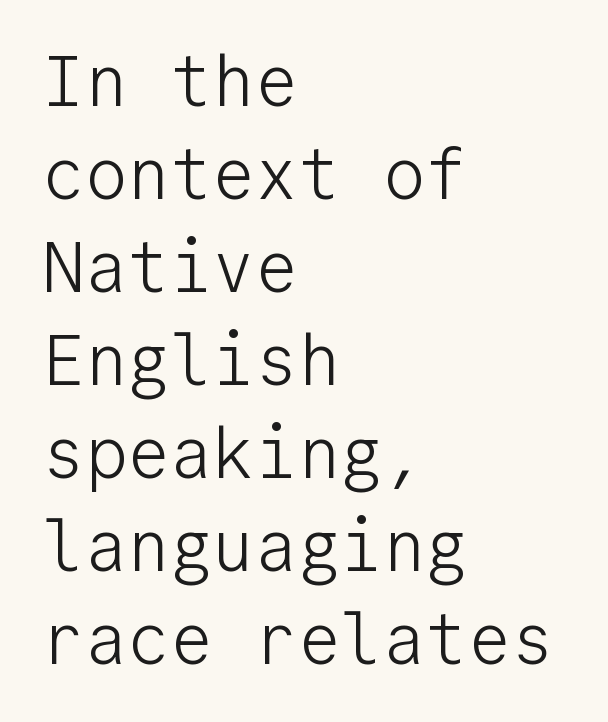
Q: Is the text bold? A: No.
Q: Is the text italic (slanted)? A: No, it is upright.
Q: Is the typeface a serif or a sans-serif typeface? A: Sans-serif.
Q: Is the text underlined? A: No.
Q: How is the paragraph aligned? A: Left-aligned.
Q: Is the spacing between letters normal or unusually wide? A: Normal.
Q: Is the spacing between lines tight, normal or loose? A: Normal.
Q: Width (condensed, normal, or wide)? A: Normal.
Q: Stroke contrast? A: Low.
Q: x-height? A: Medium.
Q: Monospaced? A: Yes.
